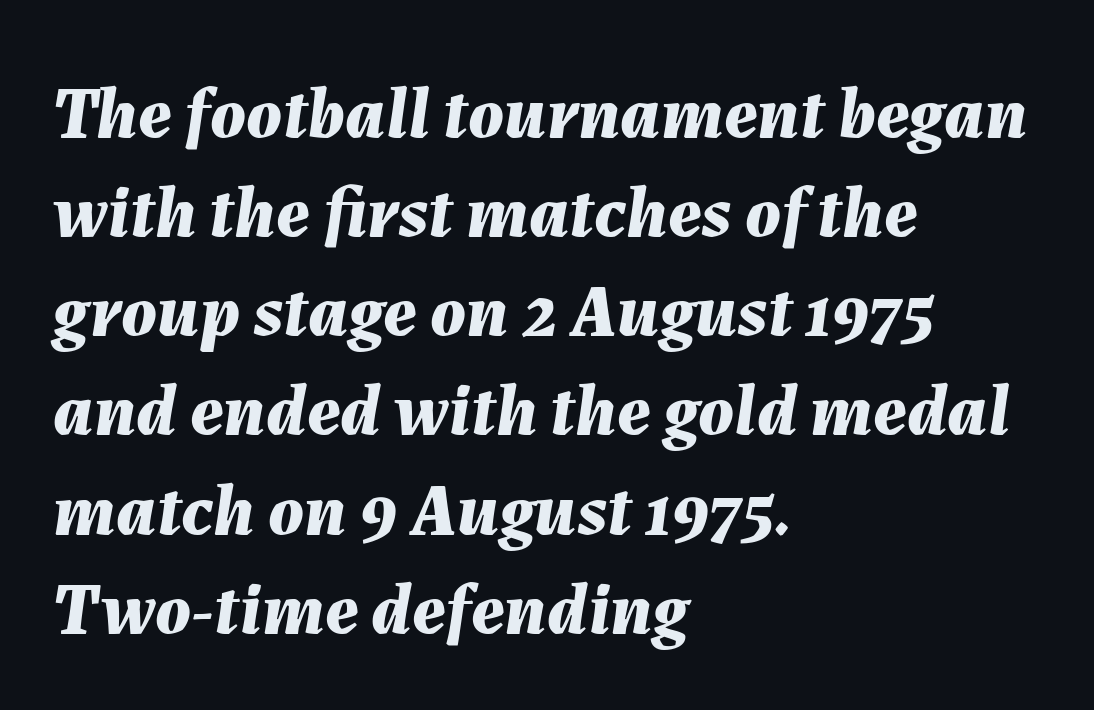
Q: Is the text bold? A: Yes.
Q: Is the text italic (slanted)? A: Yes, it leans right by about 7 degrees.
Q: Is the text underlined? A: No.
Q: How is the paragraph aligned? A: Left-aligned.
Q: Is the spacing between letters normal or unusually wide? A: Normal.
Q: Is the spacing between lines tight, normal or loose? A: Normal.
Q: Width (condensed, normal, or wide)? A: Normal.
Q: Stroke contrast? A: Medium.
Q: x-height? A: Medium.
Q: Monospaced? A: No.
